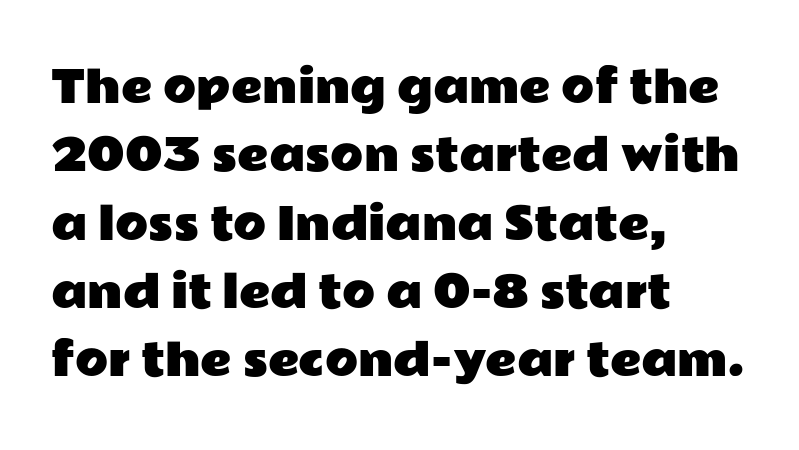
The image shows 43 px wide sans-serif type, upright; set left-aligned, normal line spacing (1.59x), normal letter spacing, not underlined; low stroke contrast and a medium x-height.
